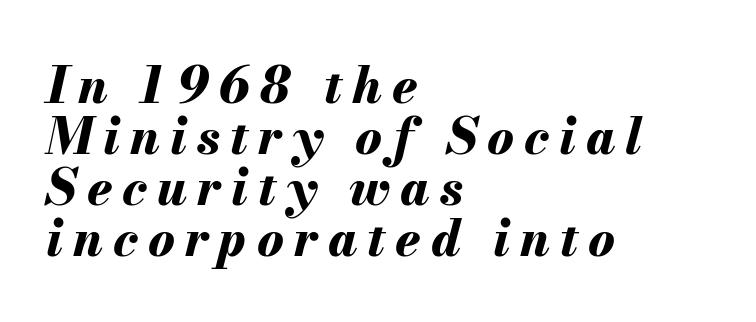
Q: Is the text bold? A: Yes.
Q: Is the text italic (slanted)? A: Yes, it leans right by about 13 degrees.
Q: Is the text underlined? A: No.
Q: How is the paragraph aligned? A: Left-aligned.
Q: Is the spacing between letters normal or unusually wide? A: Unusually wide.
Q: Is the spacing between lines tight, normal or loose? A: Tight.
Q: Width (condensed, normal, or wide)? A: Normal.
Q: Stroke contrast? A: Medium.
Q: x-height? A: Small.
Q: Monospaced? A: No.
